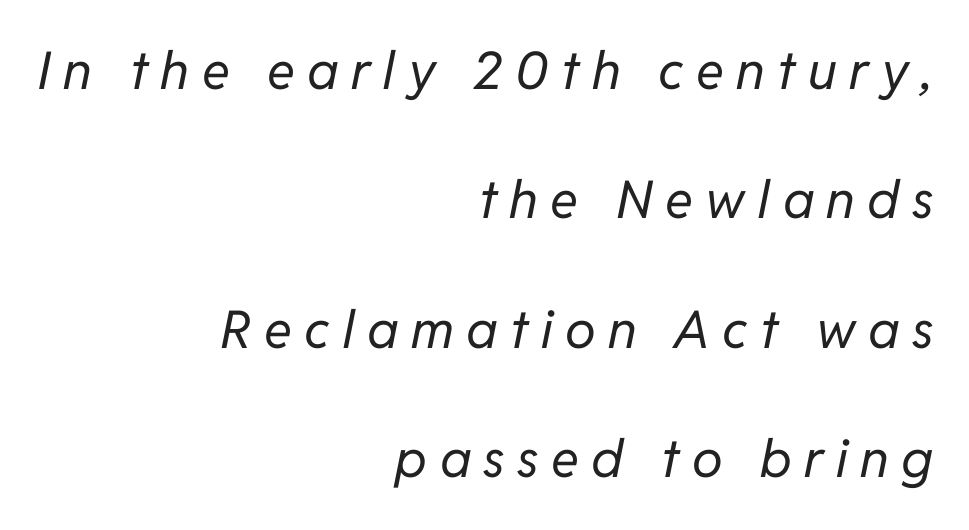
{"italic": "yes", "lean": "right", "slant_degrees": 11, "bold": "no", "weight": "regular", "width": "normal", "stroke_contrast": "low", "x_height": "medium", "monospaced": "no", "underline": "no", "align": "right", "line_spacing": "loose", "line_spacing_ratio": 2.49, "letter_spacing": "wide", "letter_spacing_em": 0.24, "glyph_px": 52}
